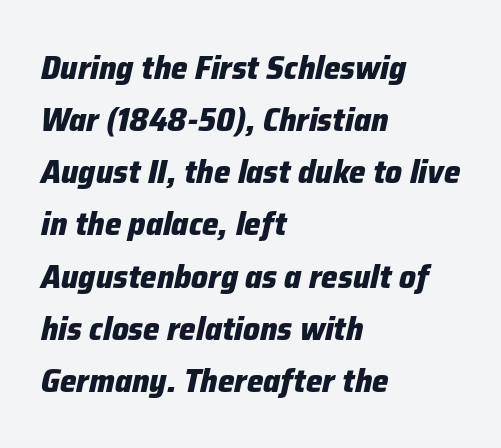
Line beginnings align vertically; line endings do not. You'd pick this weight for a headline — it's a proper bold. Short note: letters normally spaced. Characters are canted at an angle relative to the baseline's perpendicular. Each letter keeps its own natural width here, so spacing adapts to shape.
